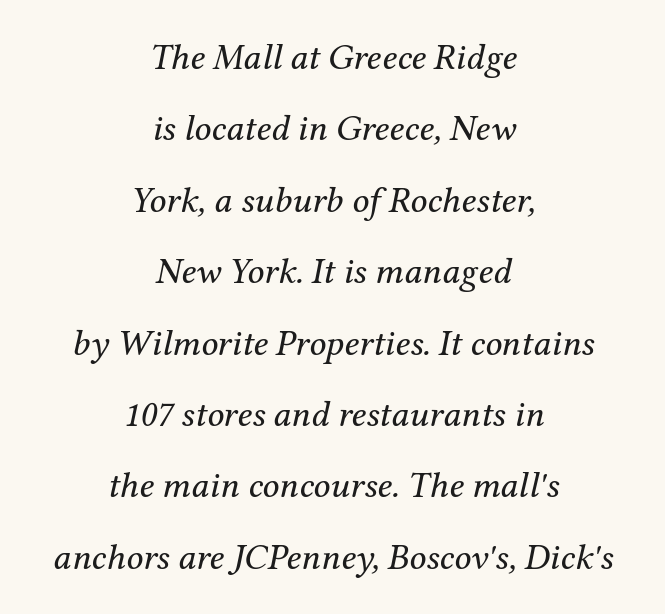
Q: Is the text bold? A: No.
Q: Is the text italic (slanted)? A: Yes, it leans right by about 12 degrees.
Q: Is the typeface a serif or a sans-serif typeface? A: Serif.
Q: Is the text underlined? A: No.
Q: How is the paragraph aligned? A: Centered.
Q: Is the spacing between letters normal or unusually wide? A: Normal.
Q: Is the spacing between lines tight, normal or loose? A: Loose.
Q: Width (condensed, normal, or wide)? A: Normal.
Q: Stroke contrast? A: Medium.
Q: x-height? A: Medium.
Q: Monospaced? A: No.
